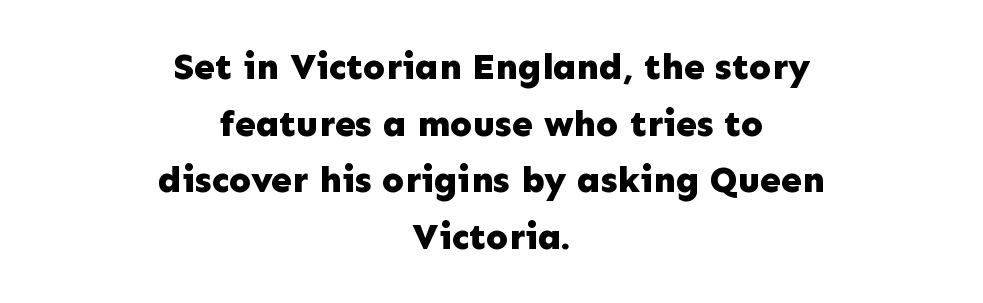
Q: Is the text bold? A: Yes.
Q: Is the text italic (slanted)? A: No, it is upright.
Q: Is the typeface a serif or a sans-serif typeface? A: Sans-serif.
Q: Is the text underlined? A: No.
Q: How is the paragraph aligned? A: Centered.
Q: Is the spacing between letters normal or unusually wide? A: Normal.
Q: Is the spacing between lines tight, normal or loose? A: Normal.
Q: Width (condensed, normal, or wide)? A: Normal.
Q: Stroke contrast? A: Low.
Q: x-height? A: Medium.
Q: Monospaced? A: No.
